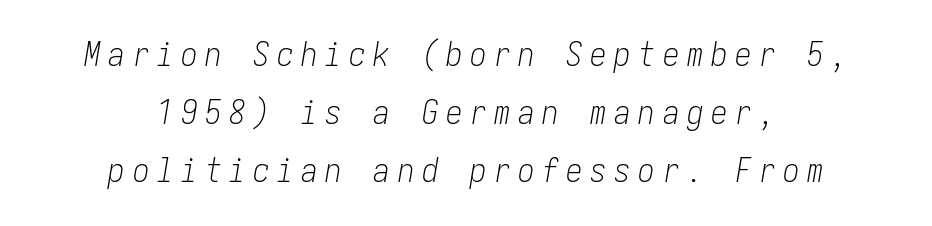
Q: Is the text bold? A: No.
Q: Is the text italic (slanted)? A: Yes, it leans right by about 10 degrees.
Q: Is the text underlined? A: No.
Q: How is the paragraph aligned? A: Centered.
Q: Is the spacing between letters normal or unusually wide? A: Unusually wide.
Q: Width (condensed, normal, or wide)? A: Condensed.
Q: Stroke contrast? A: Low.
Q: x-height? A: Medium.
